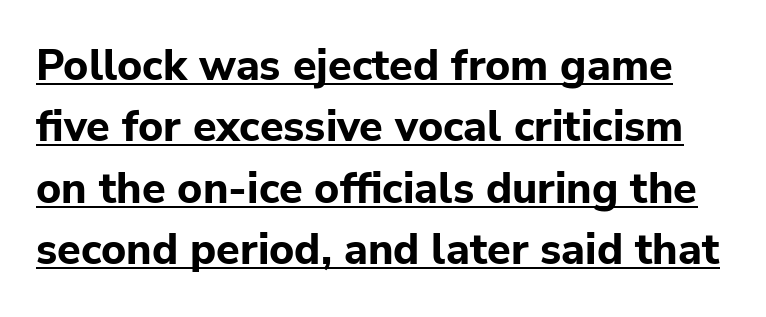
Q: Is the text bold? A: Yes.
Q: Is the text italic (slanted)? A: No, it is upright.
Q: Is the typeface a serif or a sans-serif typeface? A: Sans-serif.
Q: Is the text underlined? A: Yes.
Q: Is the spacing between letters normal or unusually wide? A: Normal.
Q: Is the spacing between lines tight, normal or loose? A: Normal.
Q: Width (condensed, normal, or wide)? A: Normal.
Q: Stroke contrast? A: Low.
Q: x-height? A: Medium.
Q: Monospaced? A: No.
